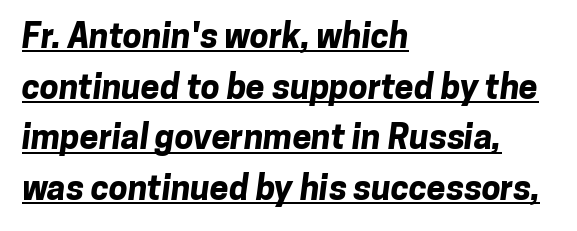
{"serif": "no", "bold": "yes", "weight": "bold", "width": "normal", "stroke_contrast": "low", "x_height": "medium", "monospaced": "no", "underline": "yes", "align": "left", "line_spacing": "normal", "line_spacing_ratio": 1.49, "letter_spacing": "normal", "letter_spacing_em": 0.0, "glyph_px": 34}
